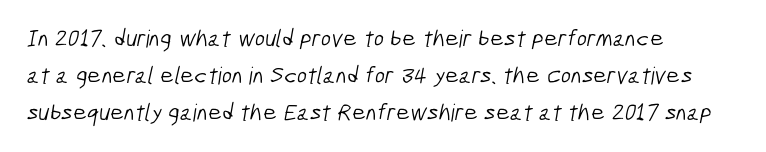
{"bold": "no", "underline": "no", "align": "left", "line_spacing": "normal", "line_spacing_ratio": 1.55, "letter_spacing": "normal", "letter_spacing_em": 0.0, "glyph_px": 24}
